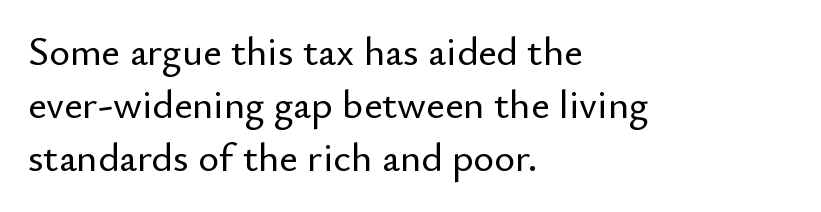
Line spacing here is normal. Ascenders rise straight up at ninety degrees. Check the space under the baseline: it is left empty. A sans-serif font was chosen for this passage. The rendering anchors every line to the left-hand side. Each word holds together tightly as a unit, with standard inter-letter gaps.
